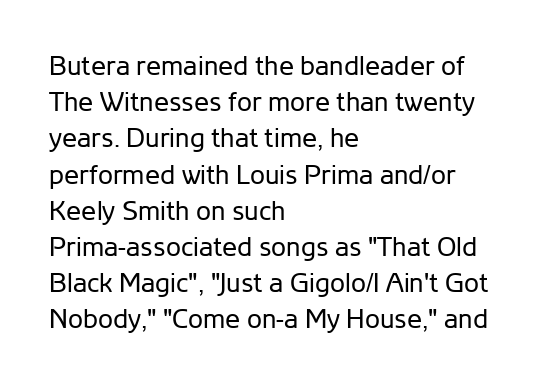
{"italic": "no", "bold": "no", "underline": "no", "align": "left", "line_spacing": "normal", "line_spacing_ratio": 1.34, "letter_spacing": "normal", "letter_spacing_em": 0.0, "glyph_px": 27}
